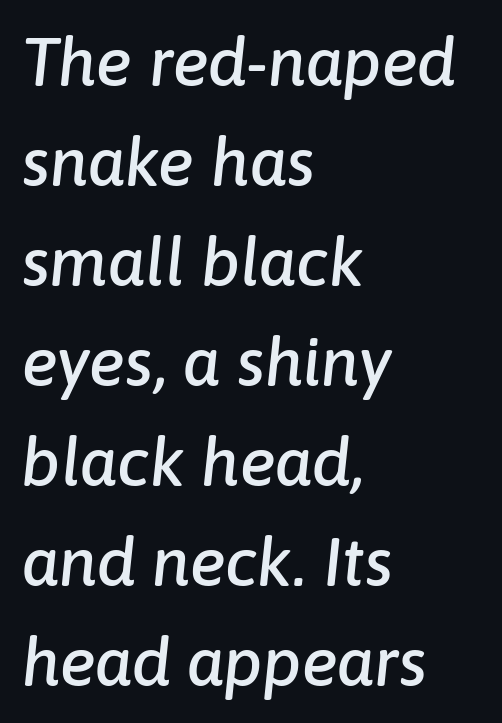
Has an underline been added? It has not. The typesetter chose a ragged-right arrangement here. The face used here has a pronounced slope to its letters. Do the characters align in a grid? No, the font is proportional. Normally led — the rows are evenly, conventionally spaced.
